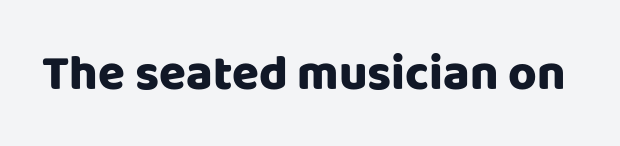
Spacing verdict: proportional, widths tailored to each character. Each letter's strokes conclude bluntly, with no projecting serifs. A roman cut, with each character standing at attention. Nothing unusual about the tracking: characters are spaced as the font intends.
